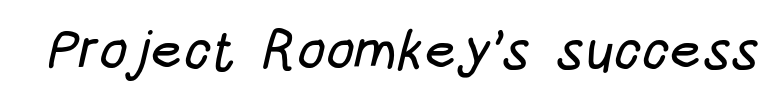
Q: Is the typeface a serif or a sans-serif typeface? A: Sans-serif.
Q: Is the text underlined? A: No.
Q: Is the spacing between letters normal or unusually wide? A: Normal.
Q: Width (condensed, normal, or wide)? A: Condensed.
Q: Stroke contrast? A: Low.
Q: x-height? A: Large.
Q: Monospaced? A: No.
